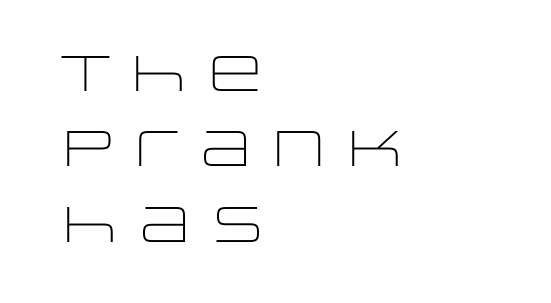
Notice how the stems are strictly vertical — no italics here. The face used here is proportionally spaced, like ordinary book or web type. Letterform terminals end flat and unadorned throughout the passage. Is the type heavy? It reads as light-to-regular instead. Tracking here is standard; glyphs follow each other at the usual distance. A normal amount of white space separates one row of letters from the next.
